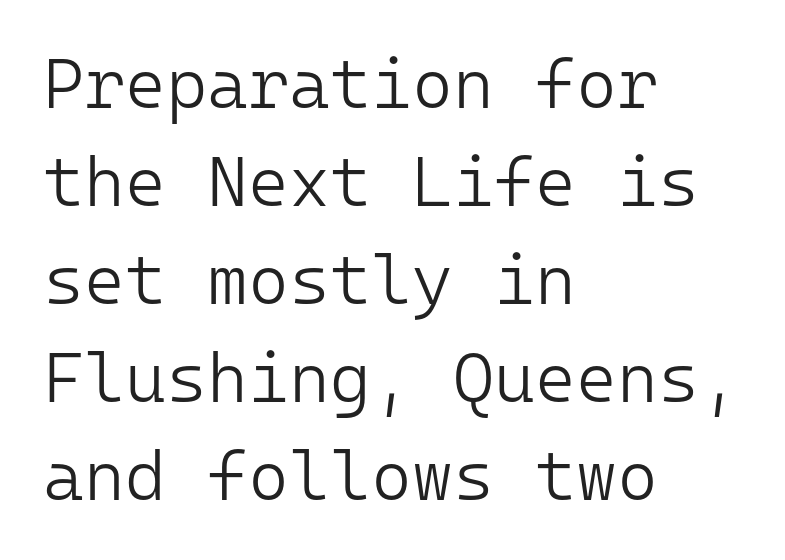
The image shows 70 px light sans-serif type, upright, monospaced; set left-aligned, normal line spacing (1.4x), normal letter spacing, not underlined; low stroke contrast and a medium x-height.
